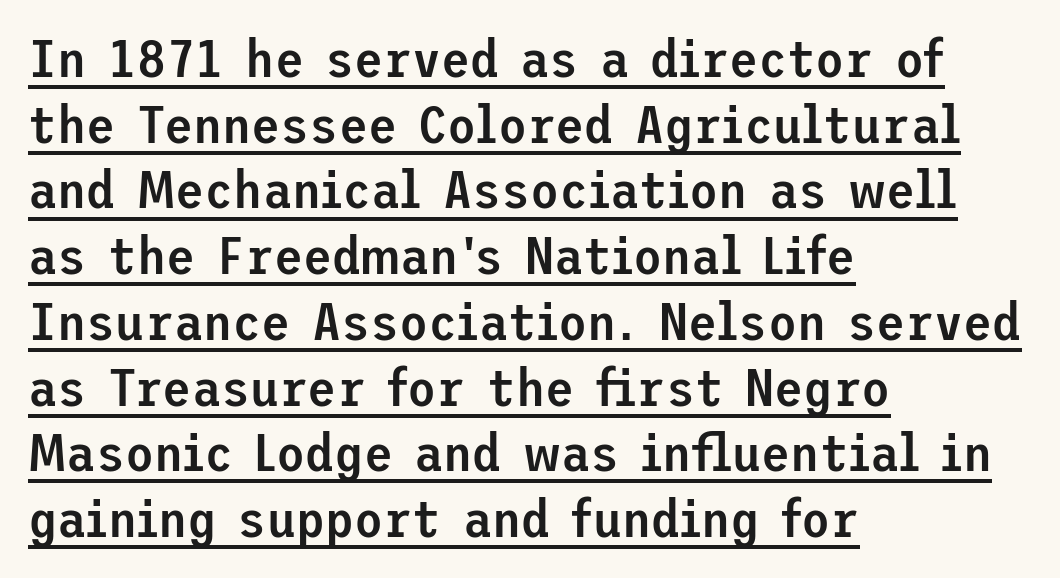
The image shows 53 px semibold sans-serif type, upright; set left-aligned, line spacing 1.24x, normal letter spacing, underlined; low stroke contrast and a medium x-height.
